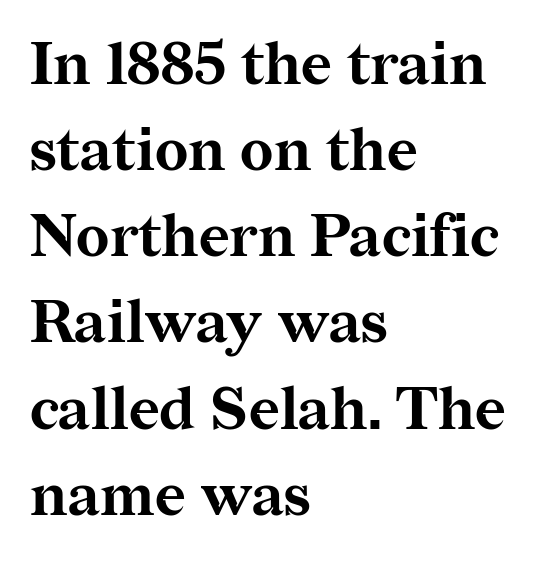
Here the designer chose a conventional face with non-uniform glyph widths. The lines in this sample share a left origin and differ only in where they stop. Posture: vertical. Notice how thick the strokes are: this is what a full bold looks like.
